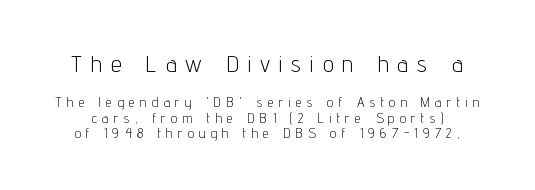
Q: Is the text bold? A: No.
Q: Is the text italic (slanted)? A: No, it is upright.
Q: Is the text underlined? A: No.
Q: Is the spacing between letters normal or unusually wide? A: Unusually wide.
Q: Is the spacing between lines tight, normal or loose? A: Tight.
Q: Which block of text is set in a larger size, the first (top) or the second (bottom)? A: The first (top) one.
